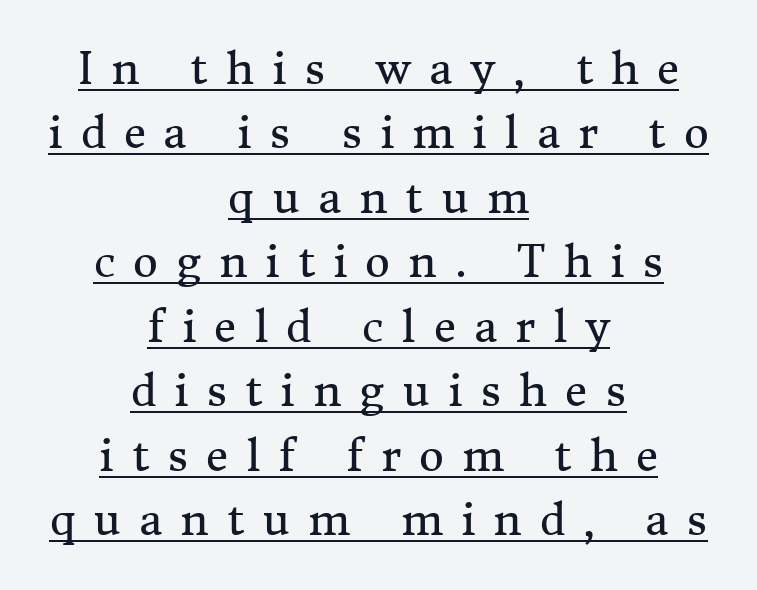
{"serif": "yes", "italic": "no", "bold": "no", "weight": "regular", "width": "normal", "stroke_contrast": "medium", "x_height": "medium", "monospaced": "no", "underline": "yes", "align": "center", "line_spacing": "normal", "line_spacing_ratio": 1.5, "letter_spacing": "wide", "letter_spacing_em": 0.42, "glyph_px": 43}
